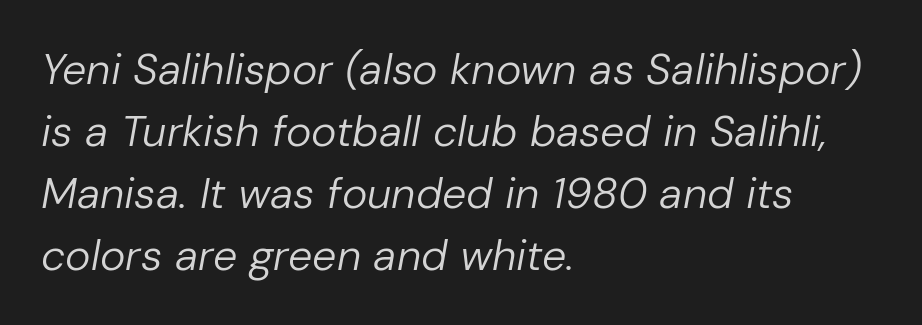
The image shows 43 px regular-weight type, italic (leaning right); set left-aligned, normal line spacing (1.44x), normal letter spacing, not underlined; low stroke contrast and a medium x-height.
